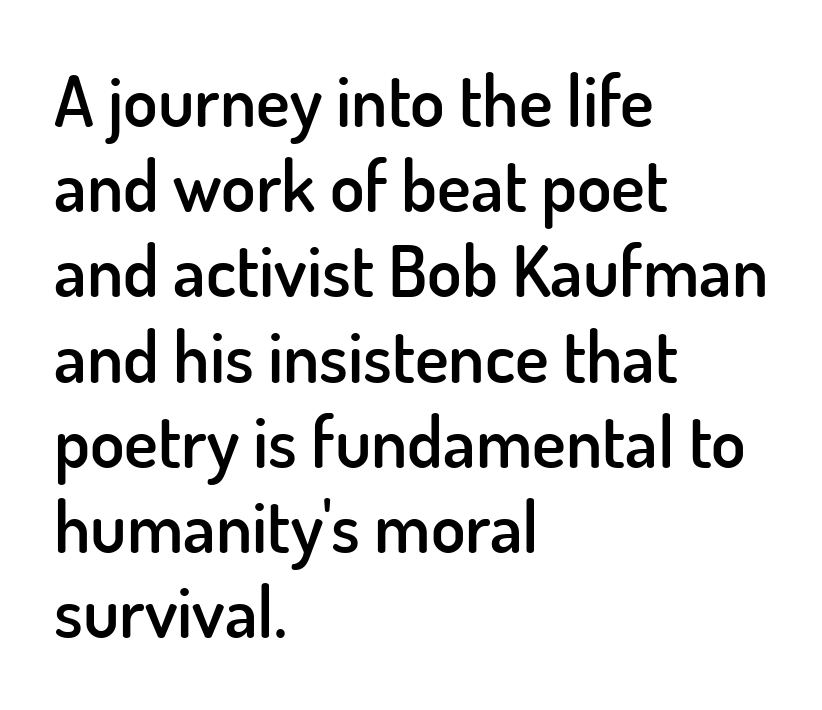
The image shows 71 px semibold sans-serif type, upright; set left-aligned, line spacing 1.2x, normal letter spacing, not underlined; low stroke contrast and a small x-height.
